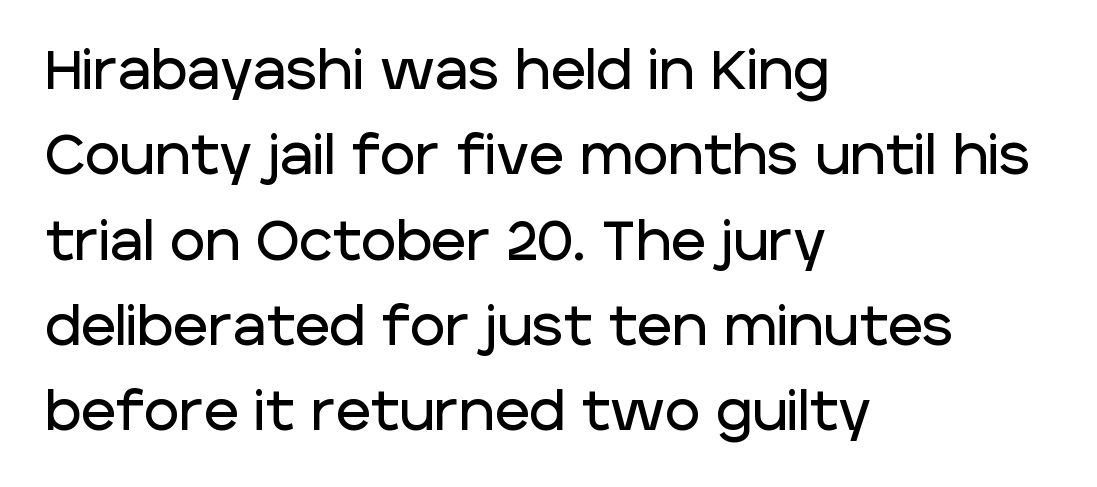
The image shows 54 px sans-serif type, upright; set left-aligned, normal line spacing (1.58x), normal letter spacing, not underlined; low stroke contrast and a large x-height.
